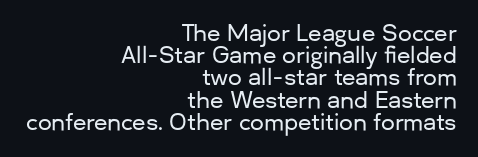
{"italic": "no", "underline": "no", "align": "right", "line_spacing": "tight", "line_spacing_ratio": 1.01, "letter_spacing": "normal", "letter_spacing_em": 0.0, "glyph_px": 22}
